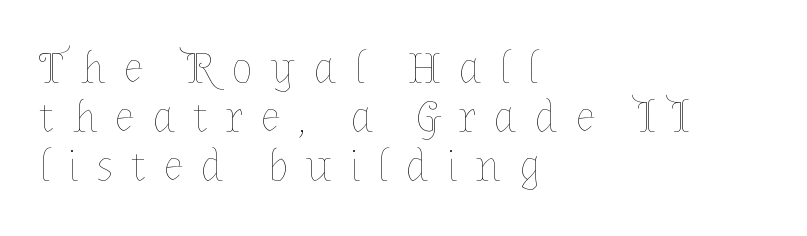
Q: Is the text bold? A: No.
Q: Is the text italic (slanted)? A: No, it is upright.
Q: Is the text underlined? A: No.
Q: How is the paragraph aligned? A: Left-aligned.
Q: Is the spacing between letters normal or unusually wide? A: Unusually wide.
Q: Is the spacing between lines tight, normal or loose? A: Tight.
Q: Width (condensed, normal, or wide)? A: Normal.
Q: Stroke contrast? A: Low.
Q: x-height? A: Medium.
Q: Monospaced? A: No.
